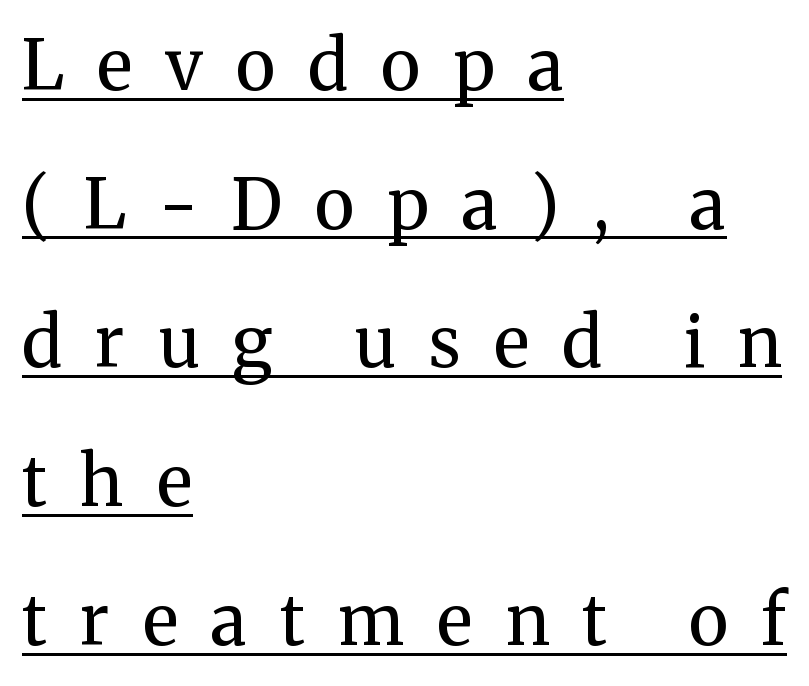
Does the type have serifs? Yes, each stem ends in a small foot. Quick note: underline on. Stroke thickness stays within the range of a standard reading face or lighter. One glance says open: line gaps are wider than usual. Line starts are locked; line ends wander. The lettering holds an erect, upright posture throughout.
